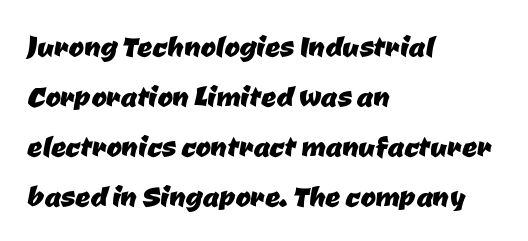
The image shows 37 px sans-serif type; set left-aligned, normal line spacing (1.35x), normal letter spacing, not underlined; low stroke contrast and a medium x-height.
